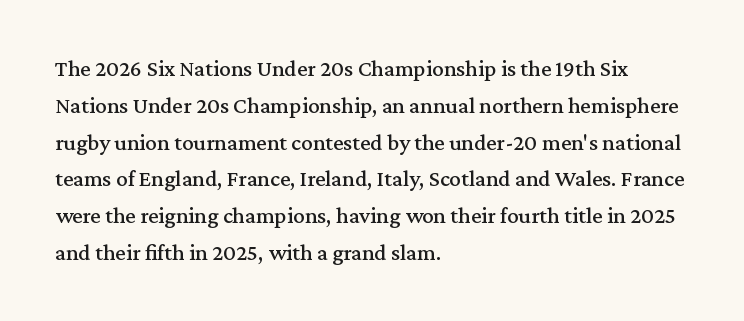
The image shows 23 px text type, upright; set left-aligned, normal line spacing (1.6x), normal letter spacing, not underlined.
